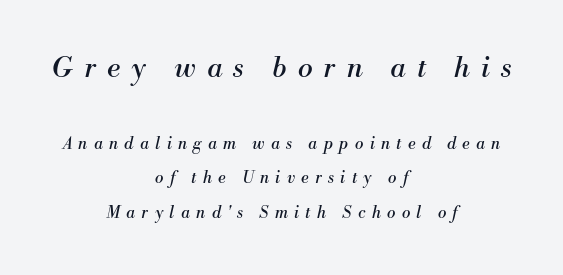
Q: Is the text bold? A: No.
Q: Is the text italic (slanted)? A: Yes, it leans right by about 13 degrees.
Q: Is the typeface a serif or a sans-serif typeface? A: Serif.
Q: Is the text underlined? A: No.
Q: How is the paragraph aligned? A: Centered.
Q: Is the spacing between letters normal or unusually wide? A: Unusually wide.
Q: Is the spacing between lines tight, normal or loose? A: Loose.
Q: Which block of text is set in a larger size, the first (top) or the second (bottom)? A: The first (top) one.
Q: Width (condensed, normal, or wide)? A: Normal.
Q: Stroke contrast? A: Medium.
Q: x-height? A: Small.
Q: Monospaced? A: No.
